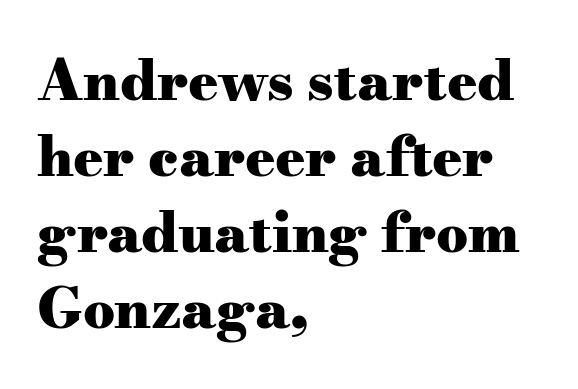
Q: Is the text bold? A: Yes.
Q: Is the text italic (slanted)? A: No, it is upright.
Q: Is the typeface a serif or a sans-serif typeface? A: Serif.
Q: Is the text underlined? A: No.
Q: How is the paragraph aligned? A: Left-aligned.
Q: Is the spacing between letters normal or unusually wide? A: Normal.
Q: Is the spacing between lines tight, normal or loose? A: Normal.
Q: Width (condensed, normal, or wide)? A: Wide.
Q: Stroke contrast? A: Medium.
Q: x-height? A: Small.
Q: Monospaced? A: No.
